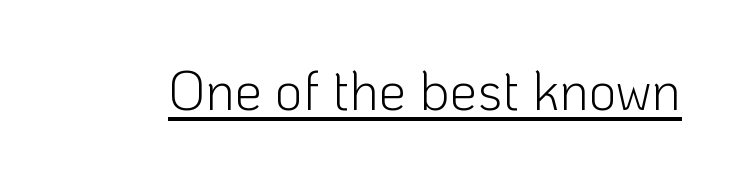
These lines are rendered in a variable-pitch font. Weight: regular or lighter. Caption: lettering with a line underneath. Does the lettering tilt? It doesn't — this is upright. You can tell from the bare stems that sans-serif type was used.
